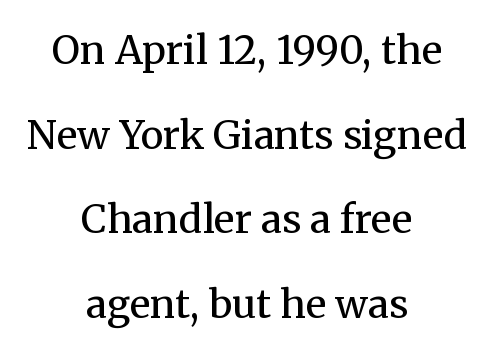
Yep, those are serifs on the letters. Casual observation: everything's sitting right in the middle. If you drew a line through each stem, it would be perfectly vertical. Think of a printed novel: that variable character pitch is what you see here.
